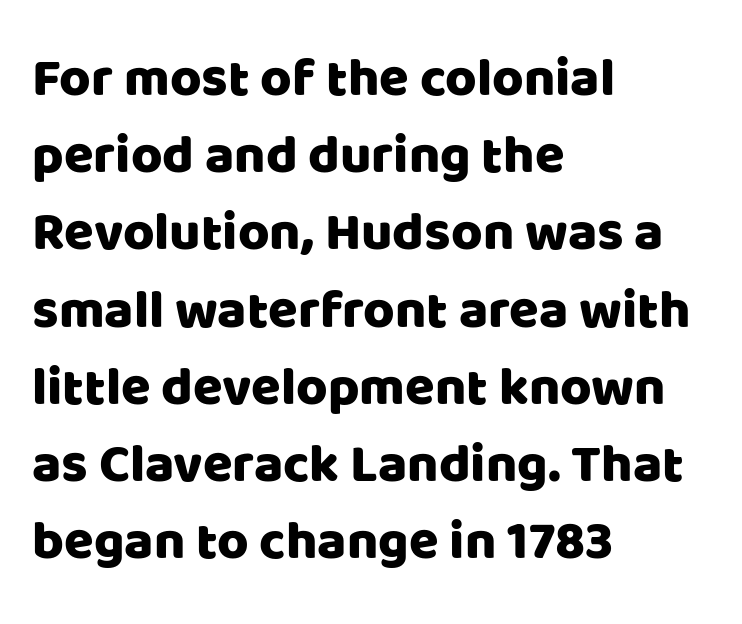
{"serif": "no", "italic": "no", "width": "normal", "stroke_contrast": "low", "x_height": "large", "monospaced": "no", "underline": "no", "align": "left", "line_spacing": "normal", "line_spacing_ratio": 1.43, "letter_spacing": "normal", "letter_spacing_em": 0.0, "glyph_px": 54}
